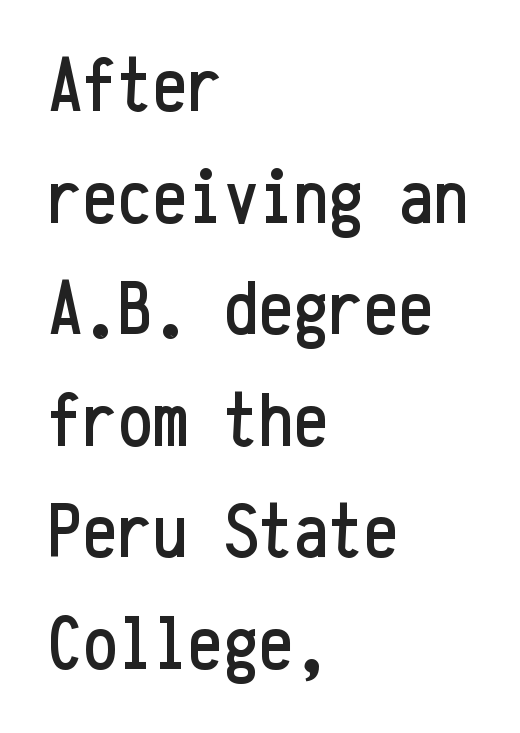
{"serif": "no", "italic": "no", "width": "condensed", "stroke_contrast": "low", "x_height": "medium", "monospaced": "yes", "underline": "no", "align": "left", "line_spacing": "normal", "line_spacing_ratio": 1.43, "letter_spacing": "normal", "letter_spacing_em": 0.0, "glyph_px": 78}
